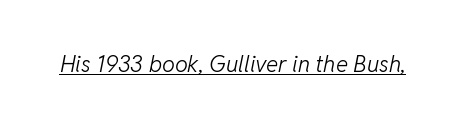
The image shows 23 px text type, italic (leaning right); set normal letter spacing, underlined.
